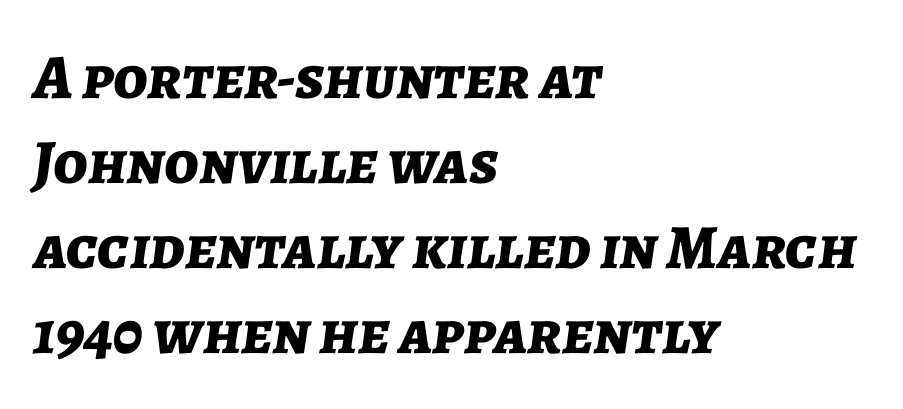
The gap between lines stays unmarked. Horizontally, the lines are justified to the leading edge only. The rendering uses natural spacing where letterforms have individual widths. Each glyph is drawn with heavy, bold strokes. An italicized treatment has been applied to the whole sample.
